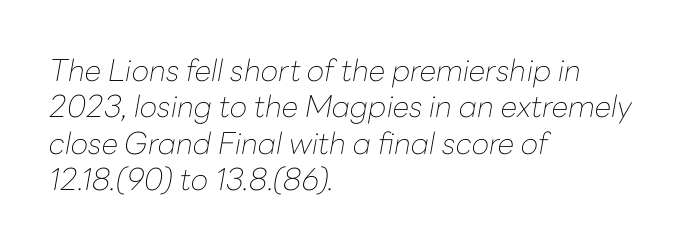
The image shows 30 px thin type, italic (leaning right); set left-aligned, line spacing 1.21x, normal letter spacing, not underlined; low stroke contrast and a medium x-height.
